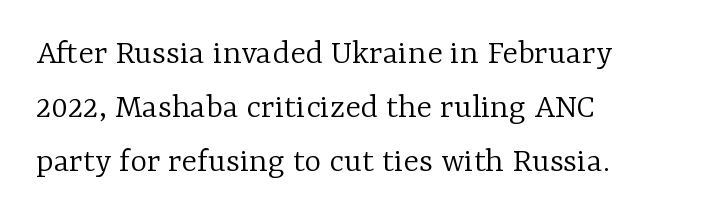
{"serif": "yes", "italic": "no", "bold": "no", "weight": "light", "width": "normal", "stroke_contrast": "low", "x_height": "medium", "monospaced": "no", "underline": "no", "align": "left", "line_spacing": "normal", "line_spacing_ratio": 1.5, "letter_spacing": "normal", "letter_spacing_em": 0.0, "glyph_px": 36}
